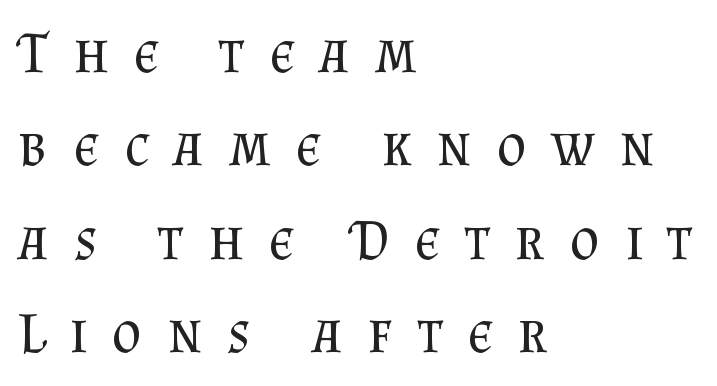
The font is comparable to plain body text, perhaps lighter. It's the straight-up-and-down kind of type. Vertical spacing — default. The rag falls on the right side of this text block. Only glyphs here, with clear space below each row.
